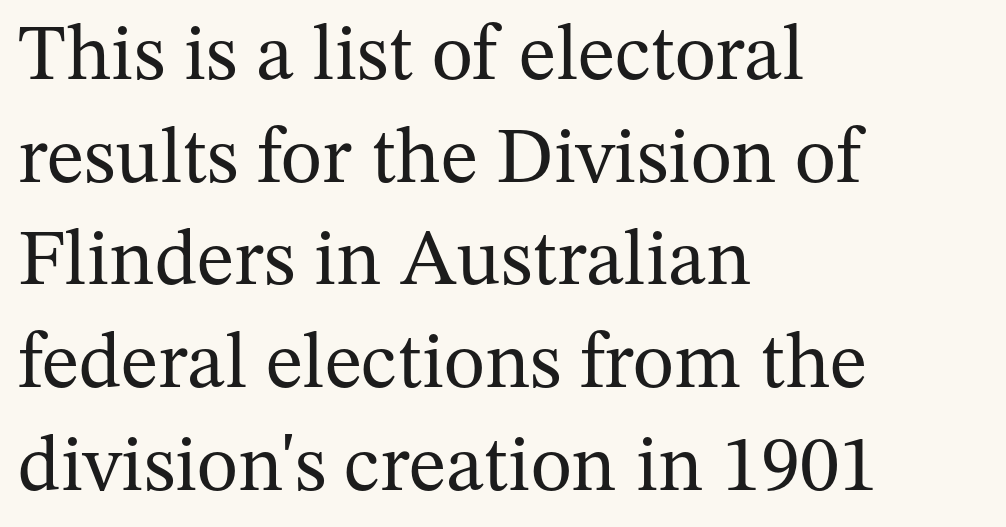
The image shows 79 px regular-weight serif type, upright; set left-aligned, normal line spacing (1.3x), normal letter spacing, not underlined; medium stroke contrast and a medium x-height.
